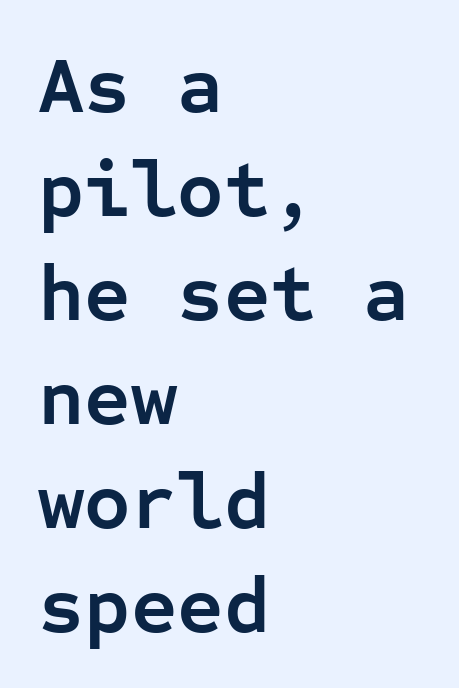
{"serif": "no", "italic": "no", "bold": "yes", "weight": "semibold", "width": "normal", "stroke_contrast": "low", "x_height": "medium", "monospaced": "yes", "underline": "no", "align": "left", "line_spacing": "normal", "line_spacing_ratio": 1.3, "letter_spacing": "normal", "letter_spacing_em": 0.0, "glyph_px": 80}
